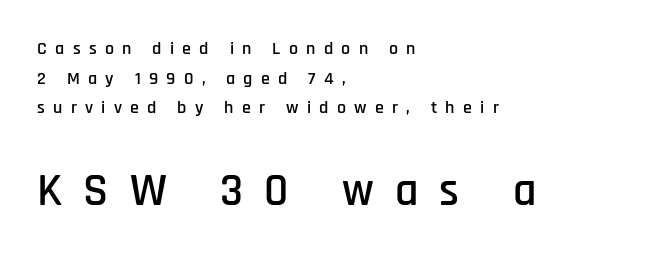
Q: Is the text italic (slanted)? A: No, it is upright.
Q: Is the typeface a serif or a sans-serif typeface? A: Sans-serif.
Q: Is the text underlined? A: No.
Q: How is the paragraph aligned? A: Left-aligned.
Q: Is the spacing between letters normal or unusually wide? A: Unusually wide.
Q: Is the spacing between lines tight, normal or loose? A: Normal.
Q: Which block of text is set in a larger size, the first (top) or the second (bottom)? A: The second (bottom) one.
Q: Width (condensed, normal, or wide)? A: Condensed.
Q: Stroke contrast? A: Low.
Q: x-height? A: Large.
Q: Monospaced? A: No.
